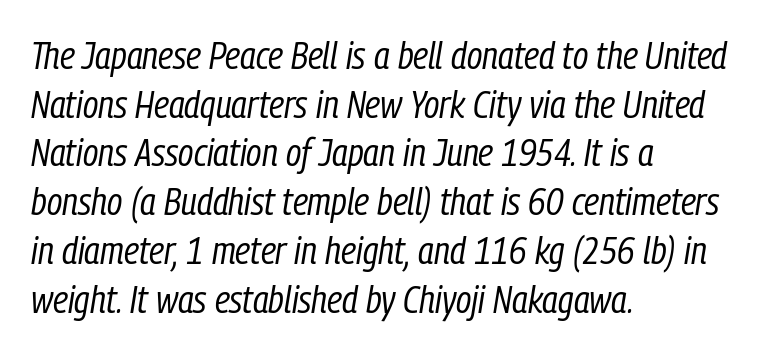
The image shows 39 px regular-weight, condensed type, italic (leaning right); set left-aligned, normal line spacing (1.25x), normal letter spacing, not underlined; low stroke contrast and a medium x-height.
